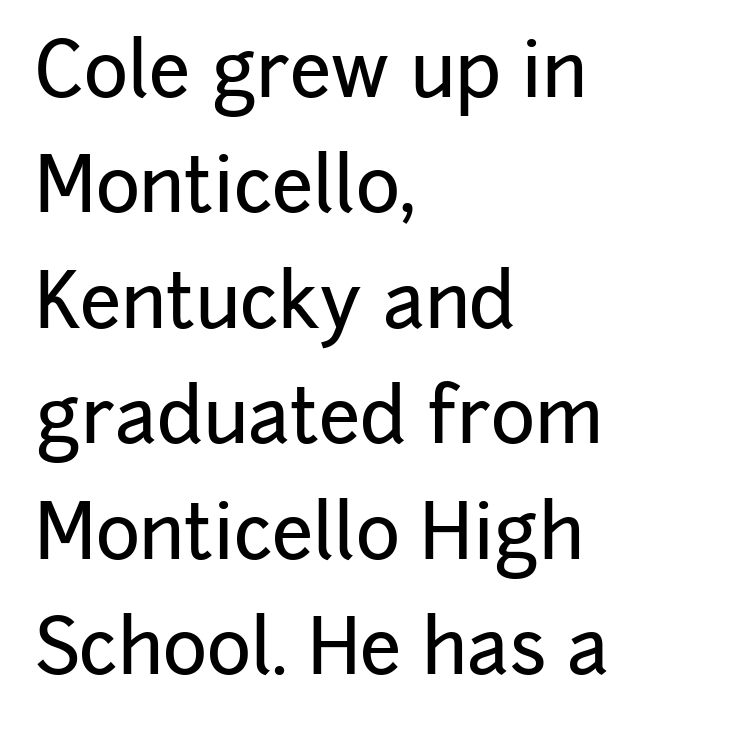
The image shows 75 px sans-serif type, upright; set left-aligned, normal line spacing (1.54x), normal letter spacing, not underlined; low stroke contrast and a medium x-height.
